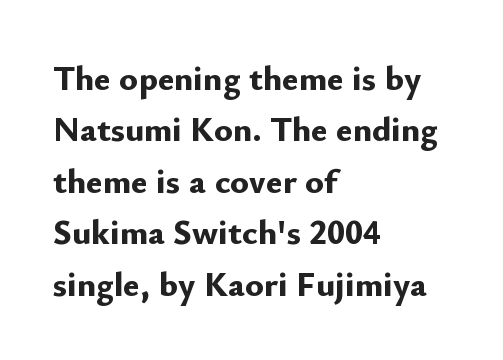
The image shows 35 px bold sans-serif type, upright; set left-aligned, normal line spacing (1.47x), normal letter spacing, not underlined; low stroke contrast and a small x-height.
